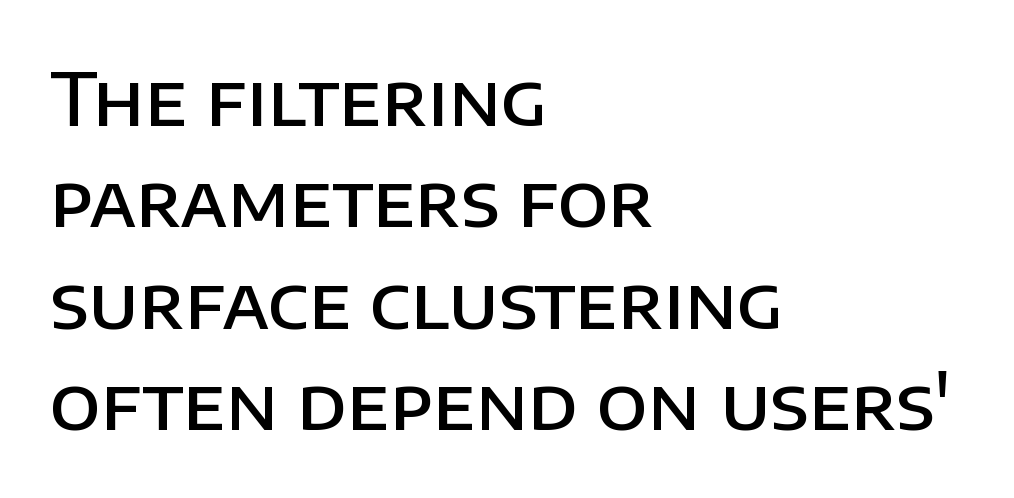
{"serif": "no", "italic": "no", "bold": "semi", "weight": "semibold", "width": "normal", "stroke_contrast": "low", "x_height": "large", "monospaced": "no", "underline": "no", "align": "left", "line_spacing": "normal", "line_spacing_ratio": 1.39, "letter_spacing": "normal", "letter_spacing_em": 0.0, "glyph_px": 73}
